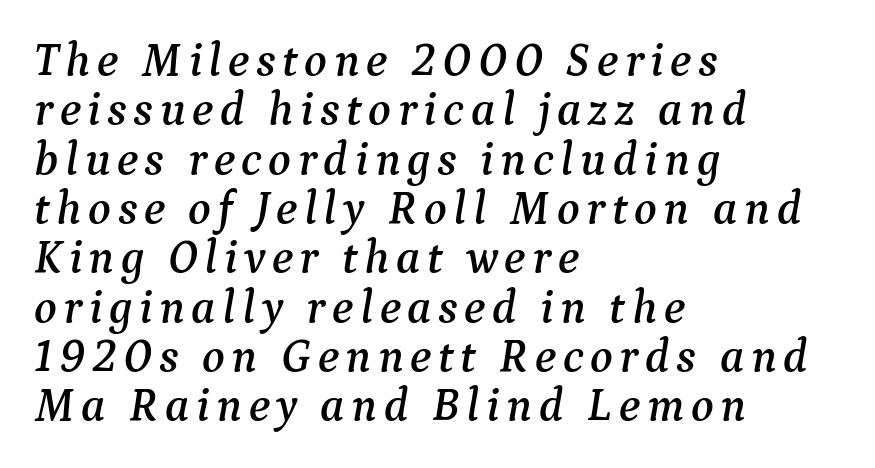
{"serif": "yes", "italic": "yes", "lean": "right", "slant_degrees": 9, "width": "normal", "stroke_contrast": "medium", "x_height": "medium", "monospaced": "no", "underline": "no", "align": "left", "line_spacing": "tight", "line_spacing_ratio": 1.05, "glyph_px": 47}
